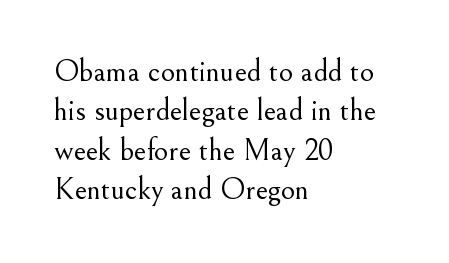
{"serif": "yes", "italic": "no", "bold": "no", "weight": "light", "width": "normal", "stroke_contrast": "medium", "x_height": "small", "monospaced": "no", "underline": "no", "align": "left", "line_spacing": "normal", "line_spacing_ratio": 1.27, "letter_spacing": "normal", "letter_spacing_em": 0.0, "glyph_px": 31}
